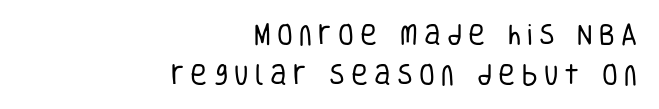
{"italic": "no", "bold": "no", "underline": "no", "align": "right", "line_spacing_ratio": 1.76, "letter_spacing": "wide", "letter_spacing_em": 0.27, "glyph_px": 23}
